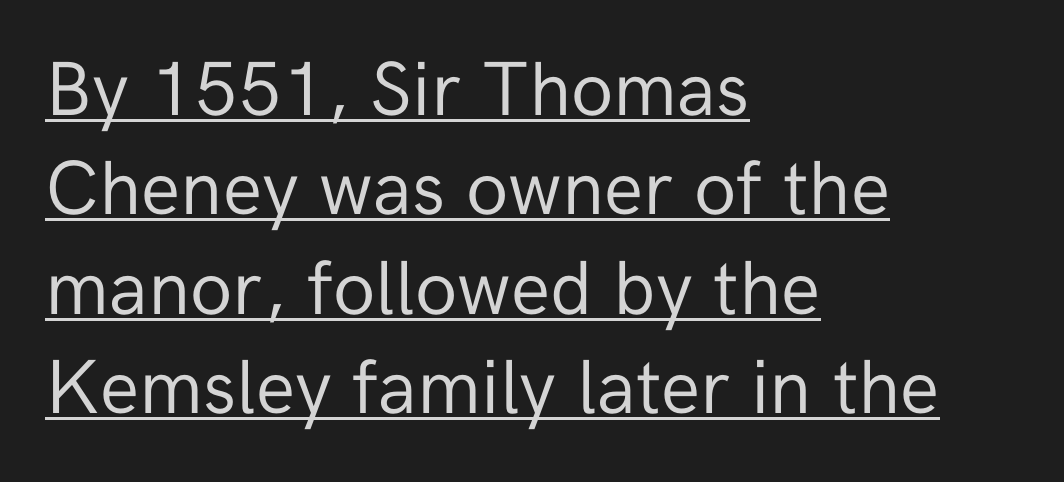
Q: Is the text bold? A: No.
Q: Is the text italic (slanted)? A: No, it is upright.
Q: Is the typeface a serif or a sans-serif typeface? A: Sans-serif.
Q: Is the text underlined? A: Yes.
Q: How is the paragraph aligned? A: Left-aligned.
Q: Is the spacing between letters normal or unusually wide? A: Normal.
Q: Is the spacing between lines tight, normal or loose? A: Normal.
Q: Width (condensed, normal, or wide)? A: Normal.
Q: Stroke contrast? A: Low.
Q: x-height? A: Medium.
Q: Monospaced? A: No.
